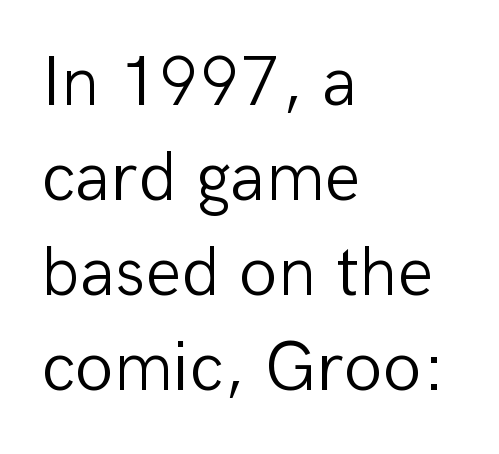
{"serif": "no", "italic": "no", "bold": "no", "weight": "light", "width": "normal", "stroke_contrast": "low", "x_height": "medium", "monospaced": "no", "underline": "no", "align": "left", "line_spacing": "normal", "line_spacing_ratio": 1.34, "letter_spacing": "normal", "letter_spacing_em": 0.0, "glyph_px": 71}
